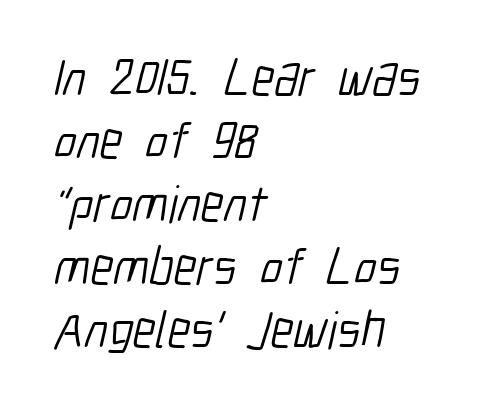
The image shows 52 px light, condensed sans-serif type; set left-aligned, line spacing 1.21x, normal letter spacing, not underlined; low stroke contrast and a medium x-height.
